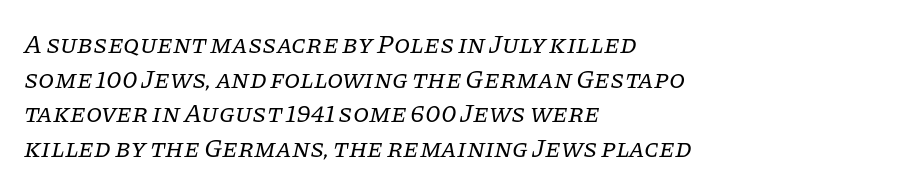
{"italic": "yes", "lean": "right", "slant_degrees": 11, "bold": "no", "underline": "no", "align": "left", "line_spacing": "normal", "line_spacing_ratio": 1.33, "letter_spacing": "normal", "letter_spacing_em": 0.0, "glyph_px": 26}
